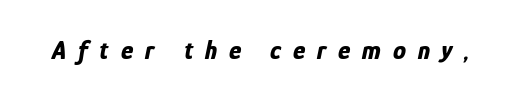
{"italic": "yes", "lean": "right", "slant_degrees": 12, "bold": "yes", "underline": "no", "letter_spacing": "wide", "letter_spacing_em": 0.45, "glyph_px": 26}
